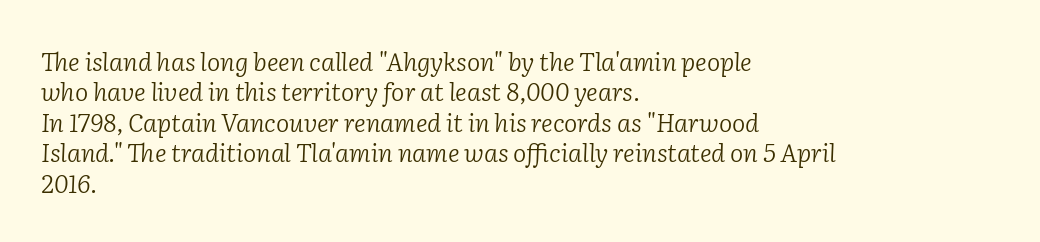
Q: Is the text bold? A: No.
Q: Is the text italic (slanted)? A: Yes, it leans right by about 2 degrees.
Q: Is the text underlined? A: No.
Q: How is the paragraph aligned? A: Left-aligned.
Q: Is the spacing between letters normal or unusually wide? A: Normal.
